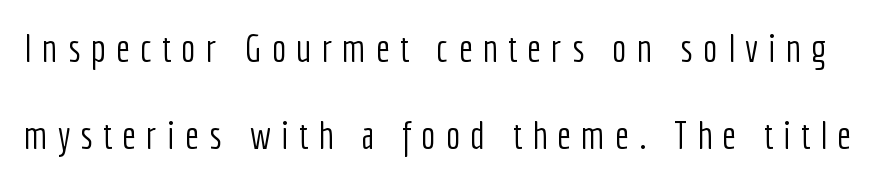
The image shows 39 px light, condensed sans-serif type, upright; set loose line spacing (2.22x), unusually wide letter spacing (+0.26 em), not underlined; low stroke contrast and a medium x-height.
